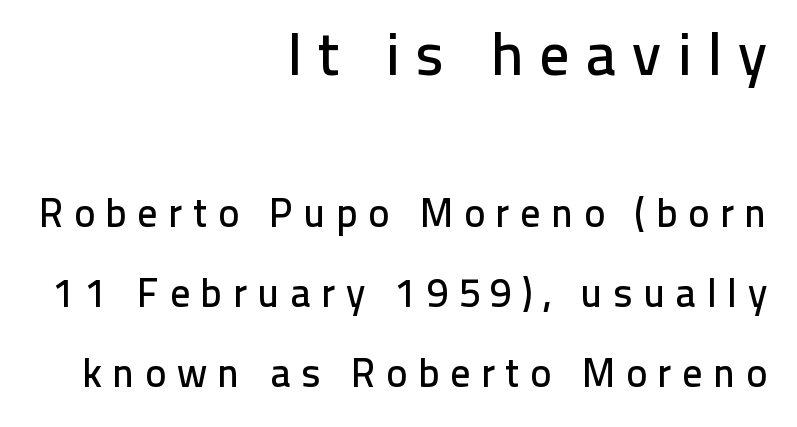
Q: Is the text italic (slanted)? A: No, it is upright.
Q: Is the typeface a serif or a sans-serif typeface? A: Sans-serif.
Q: Is the text underlined? A: No.
Q: How is the paragraph aligned? A: Right-aligned.
Q: Is the spacing between letters normal or unusually wide? A: Unusually wide.
Q: Is the spacing between lines tight, normal or loose? A: Loose.
Q: Which block of text is set in a larger size, the first (top) or the second (bottom)? A: The first (top) one.
Q: Width (condensed, normal, or wide)? A: Normal.
Q: Stroke contrast? A: Low.
Q: x-height? A: Medium.
Q: Monospaced? A: No.
